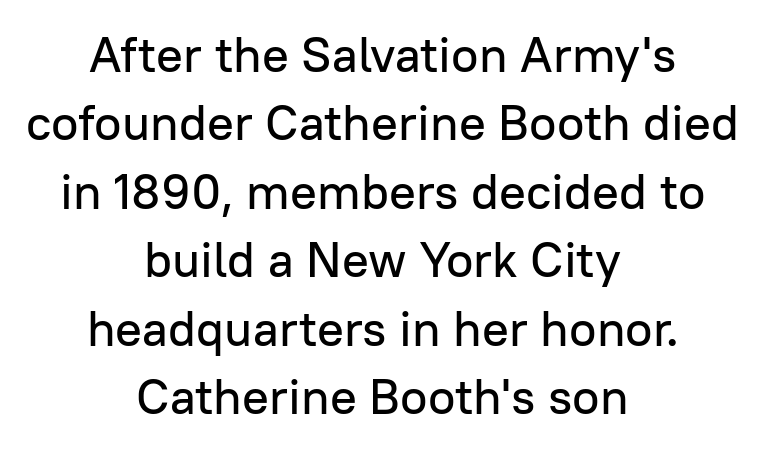
Q: Is the text italic (slanted)? A: No, it is upright.
Q: Is the typeface a serif or a sans-serif typeface? A: Sans-serif.
Q: Is the text underlined? A: No.
Q: How is the paragraph aligned? A: Centered.
Q: Is the spacing between letters normal or unusually wide? A: Normal.
Q: Is the spacing between lines tight, normal or loose? A: Normal.
Q: Width (condensed, normal, or wide)? A: Normal.
Q: Stroke contrast? A: Low.
Q: x-height? A: Medium.
Q: Monospaced? A: No.
